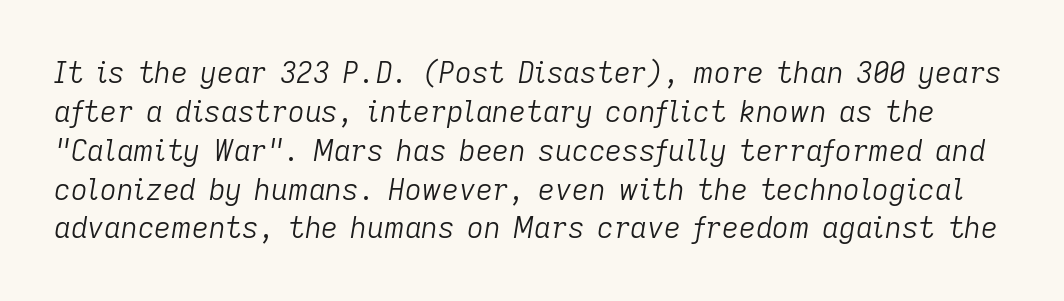
The image shows 29 px light type, italic (leaning right); set normal line spacing (1.34x), normal letter spacing, not underlined; low stroke contrast and a medium x-height.
